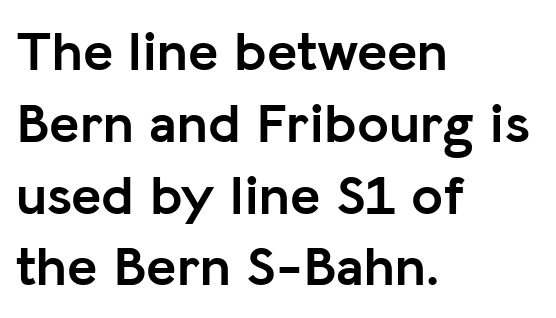
The strokes are fattened all the way to bold. The rendering shows plain stroke endings on the letterforms — a sans-serif design. Characters remain perfectly vertical along every line. The rendering uses natural spacing where letterforms have individual widths. Students, note that the glyphs here touch the page at normal intervals. Short and long lines alike share a common starting point at left.
